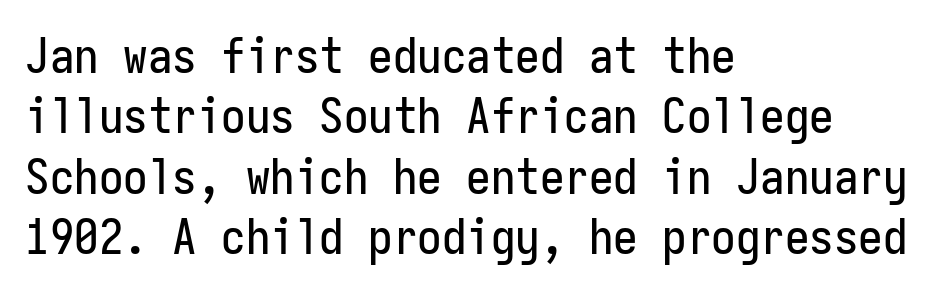
{"serif": "no", "italic": "no", "width": "condensed", "stroke_contrast": "low", "x_height": "medium", "monospaced": "yes", "underline": "no", "align": "left", "line_spacing_ratio": 1.23, "letter_spacing": "normal", "letter_spacing_em": 0.0, "glyph_px": 49}
